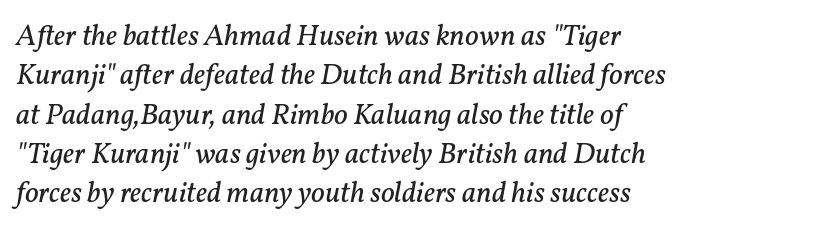
{"serif": "yes", "italic": "yes", "lean": "right", "slant_degrees": 11, "bold": "no", "weight": "regular", "width": "normal", "stroke_contrast": "low", "x_height": "medium", "monospaced": "no", "underline": "no", "align": "left", "line_spacing": "normal", "line_spacing_ratio": 1.31, "letter_spacing": "normal", "letter_spacing_em": 0.0, "glyph_px": 30}
